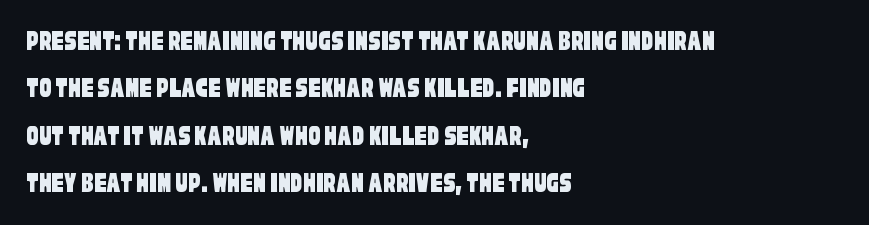
Q: Is the typeface a serif or a sans-serif typeface? A: Sans-serif.
Q: Is the text underlined? A: No.
Q: How is the paragraph aligned? A: Left-aligned.
Q: Is the spacing between letters normal or unusually wide? A: Normal.
Q: Is the spacing between lines tight, normal or loose? A: Normal.
Q: Width (condensed, normal, or wide)? A: Condensed.
Q: Stroke contrast? A: Low.
Q: x-height? A: Large.
Q: Monospaced? A: No.
